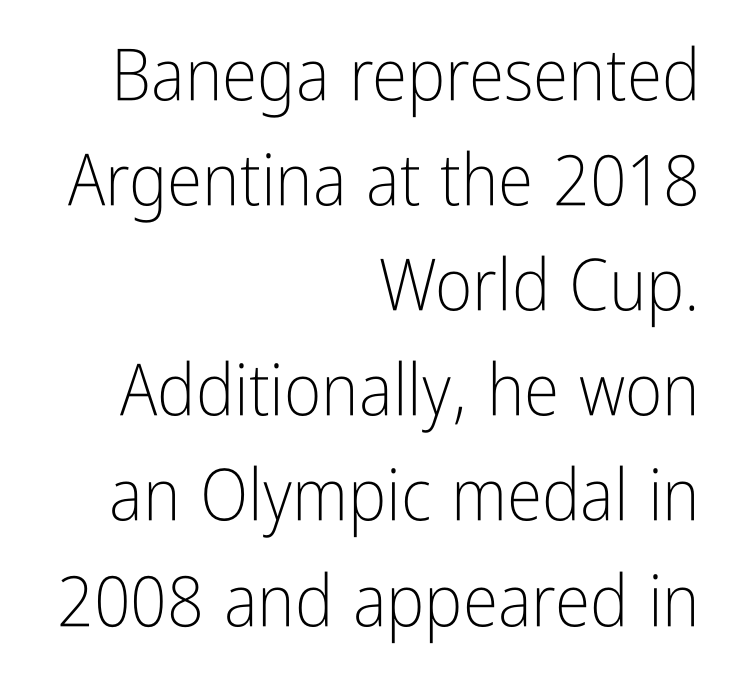
The image shows 72 px light, condensed sans-serif type, upright; set right-aligned, normal line spacing (1.46x), normal letter spacing, not underlined; low stroke contrast and a medium x-height.
